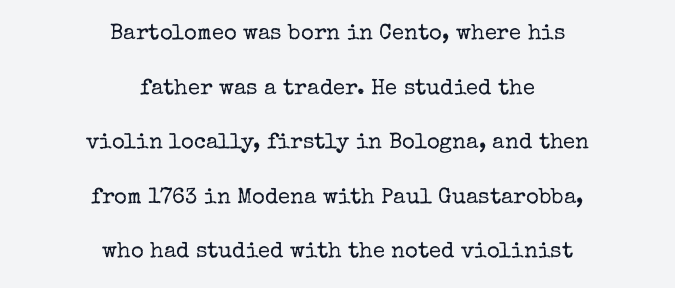
{"italic": "no", "bold": "no", "underline": "no", "align": "center", "line_spacing": "loose", "line_spacing_ratio": 2.48, "letter_spacing": "normal", "letter_spacing_em": 0.0, "glyph_px": 22}
